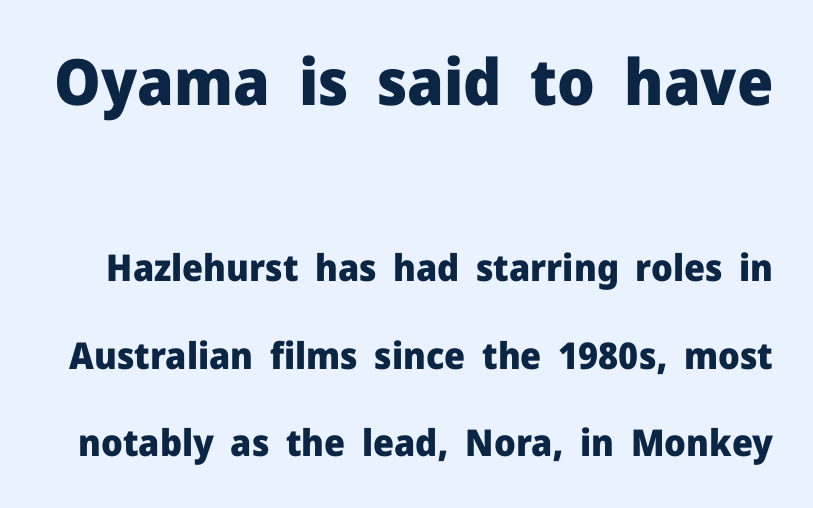
Q: Is the text bold? A: Yes.
Q: Is the text italic (slanted)? A: No, it is upright.
Q: Is the typeface a serif or a sans-serif typeface? A: Sans-serif.
Q: Is the text underlined? A: No.
Q: Is the spacing between letters normal or unusually wide? A: Normal.
Q: Is the spacing between lines tight, normal or loose? A: Loose.
Q: Which block of text is set in a larger size, the first (top) or the second (bottom)? A: The first (top) one.
Q: Width (condensed, normal, or wide)? A: Normal.
Q: Stroke contrast? A: Low.
Q: x-height? A: Medium.
Q: Monospaced? A: No.
